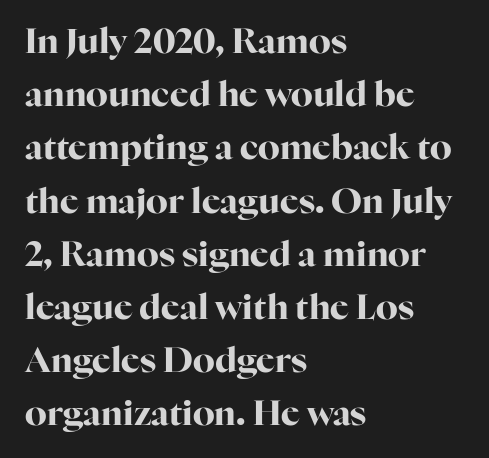
{"serif": "yes", "italic": "no", "bold": "yes", "weight": "bold", "width": "normal", "stroke_contrast": "high", "x_height": "medium", "monospaced": "no", "underline": "no", "align": "left", "line_spacing": "normal", "line_spacing_ratio": 1.52, "letter_spacing": "normal", "letter_spacing_em": 0.0, "glyph_px": 35}
